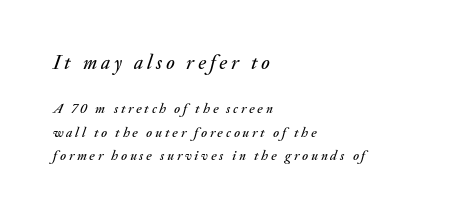
The lines sit at an ordinary, default distance from one another. The strip under each line holds only bare page. Quick note: italic. Glyph-to-glyph distance is far greater than everyday printed text.
